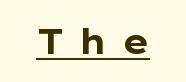
{"serif": "no", "italic": "no", "bold": "yes", "weight": "bold", "width": "wide", "stroke_contrast": "low", "x_height": "medium", "monospaced": "no", "underline": "yes", "letter_spacing": "wide", "letter_spacing_em": 0.39, "glyph_px": 35}
